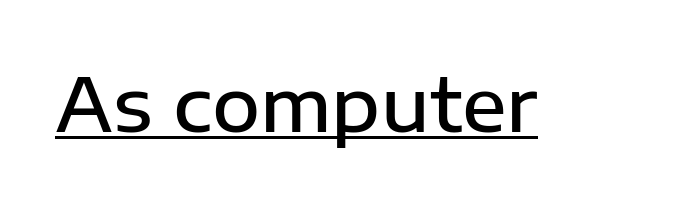
The image shows 74 px semibold sans-serif type, upright; set normal letter spacing, underlined; low stroke contrast and a medium x-height.
